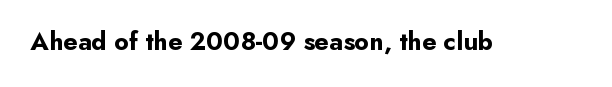
Q: Is the text bold? A: Yes.
Q: Is the text italic (slanted)? A: No, it is upright.
Q: Is the text underlined? A: No.
Q: Is the spacing between letters normal or unusually wide? A: Normal.
